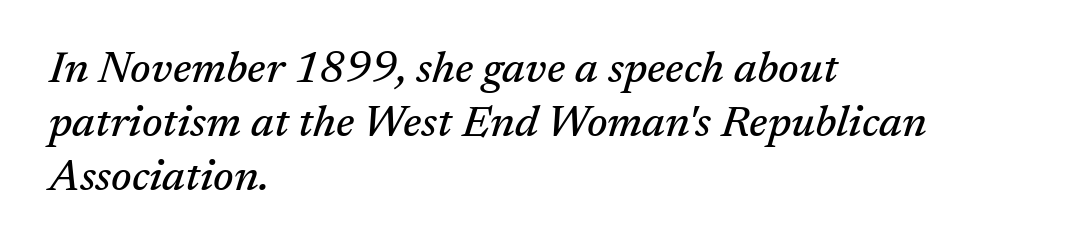
The image shows 44 px serif type, italic (leaning right); set left-aligned, line spacing 1.23x, normal letter spacing, not underlined; medium stroke contrast and a medium x-height.
